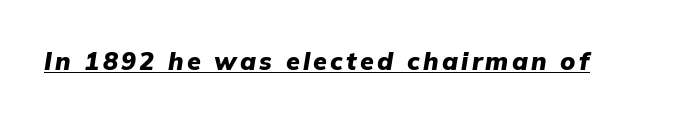
{"italic": "yes", "lean": "right", "slant_degrees": 9, "bold": "yes", "underline": "yes", "glyph_px": 25}
